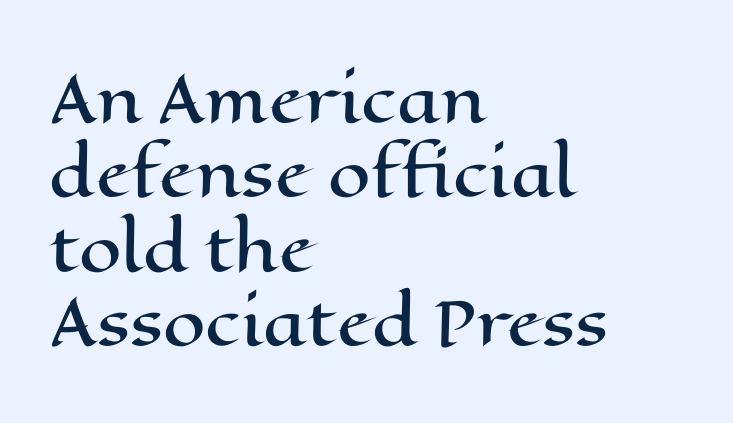
Each letter keeps its own natural width here, so spacing adapts to shape. Upright lettering throughout. The passage shown is not underscored anywhere. If you drew a ruler down the left edge, every line would touch it. Characters follow at the spacing the type designer built in.
